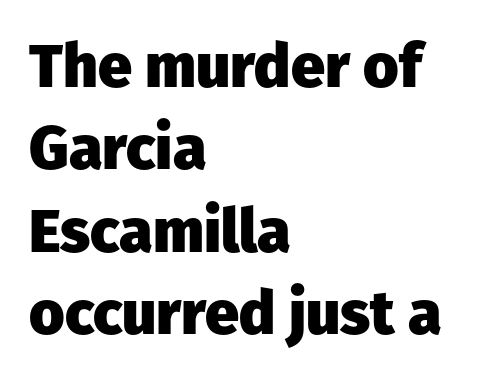
Q: Is the text bold? A: Yes.
Q: Is the text italic (slanted)? A: No, it is upright.
Q: Is the typeface a serif or a sans-serif typeface? A: Sans-serif.
Q: Is the text underlined? A: No.
Q: How is the paragraph aligned? A: Left-aligned.
Q: Is the spacing between letters normal or unusually wide? A: Normal.
Q: Is the spacing between lines tight, normal or loose? A: Normal.
Q: Width (condensed, normal, or wide)? A: Normal.
Q: Stroke contrast? A: Low.
Q: x-height? A: Medium.
Q: Monospaced? A: No.
